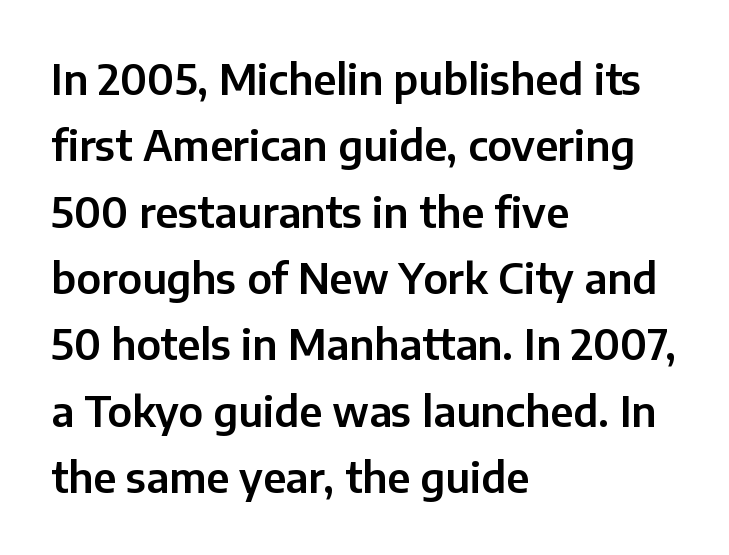
The image shows 42 px sans-serif type, upright; set left-aligned, normal line spacing (1.58x), normal letter spacing, not underlined; low stroke contrast and a medium x-height.
